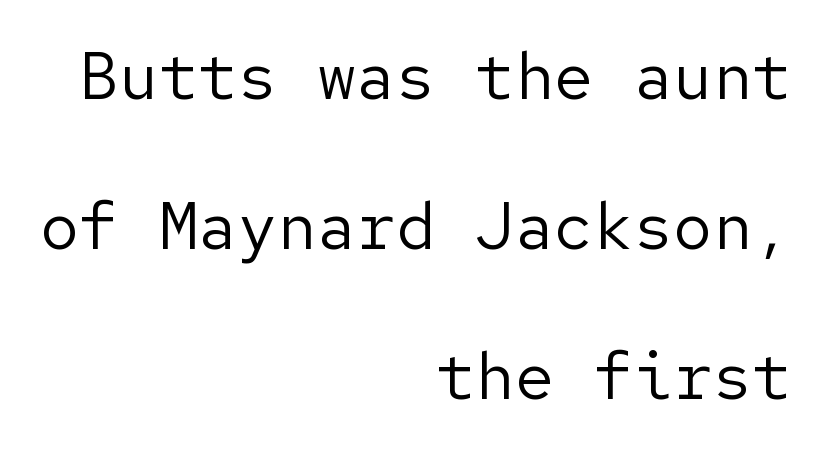
The vertical gap from one line to the next is large. The lettering holds an erect, upright posture throughout. Serifs: no, the terminals of the letterforms are clean. The strip under each line holds only bare page.
